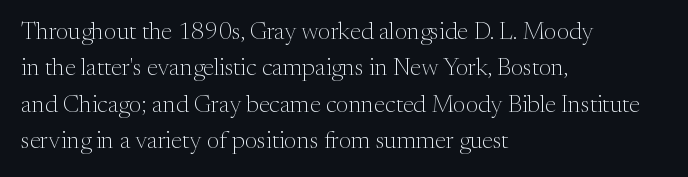
{"italic": "no", "bold": "no", "underline": "no", "align": "left", "line_spacing": "normal", "line_spacing_ratio": 1.52, "letter_spacing": "normal", "letter_spacing_em": 0.0, "glyph_px": 24}
